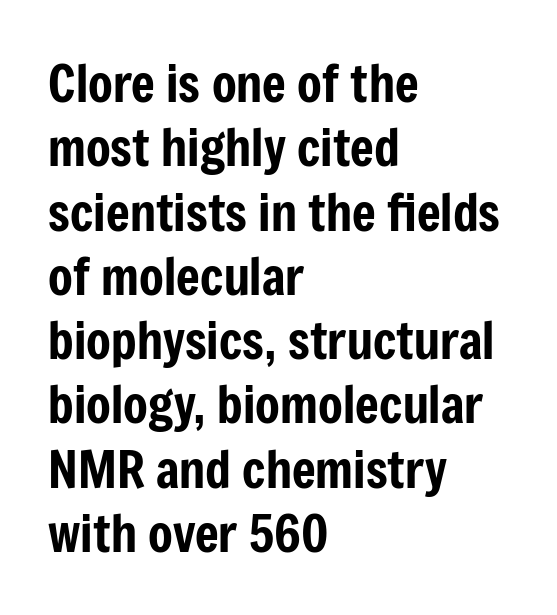
{"serif": "no", "italic": "no", "width": "condensed", "stroke_contrast": "low", "x_height": "medium", "monospaced": "no", "underline": "no", "align": "left", "line_spacing": "normal", "line_spacing_ratio": 1.26, "letter_spacing": "normal", "letter_spacing_em": 0.0, "glyph_px": 51}
